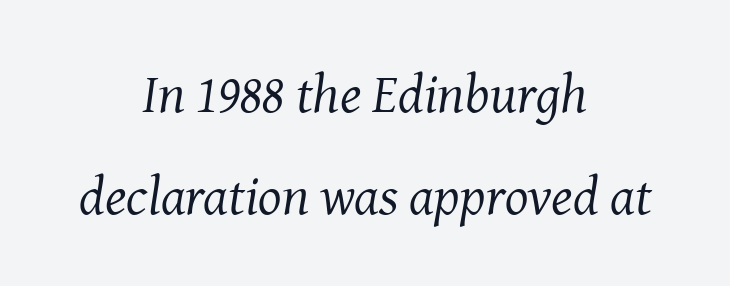
Underlining? Definitely not there. Rendered with sloped, italic letterforms. A light-to-regular cut is what we see here. Each letter keeps its own natural width here, so spacing adapts to shape. The lines are quadded center.
